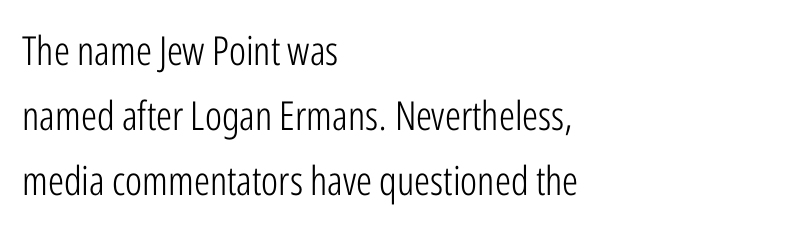
Q: Is the text bold? A: No.
Q: Is the text italic (slanted)? A: No, it is upright.
Q: Is the typeface a serif or a sans-serif typeface? A: Sans-serif.
Q: Is the text underlined? A: No.
Q: How is the paragraph aligned? A: Left-aligned.
Q: Is the spacing between letters normal or unusually wide? A: Normal.
Q: Is the spacing between lines tight, normal or loose? A: Normal.
Q: Width (condensed, normal, or wide)? A: Condensed.
Q: Stroke contrast? A: Low.
Q: x-height? A: Medium.
Q: Monospaced? A: No.
